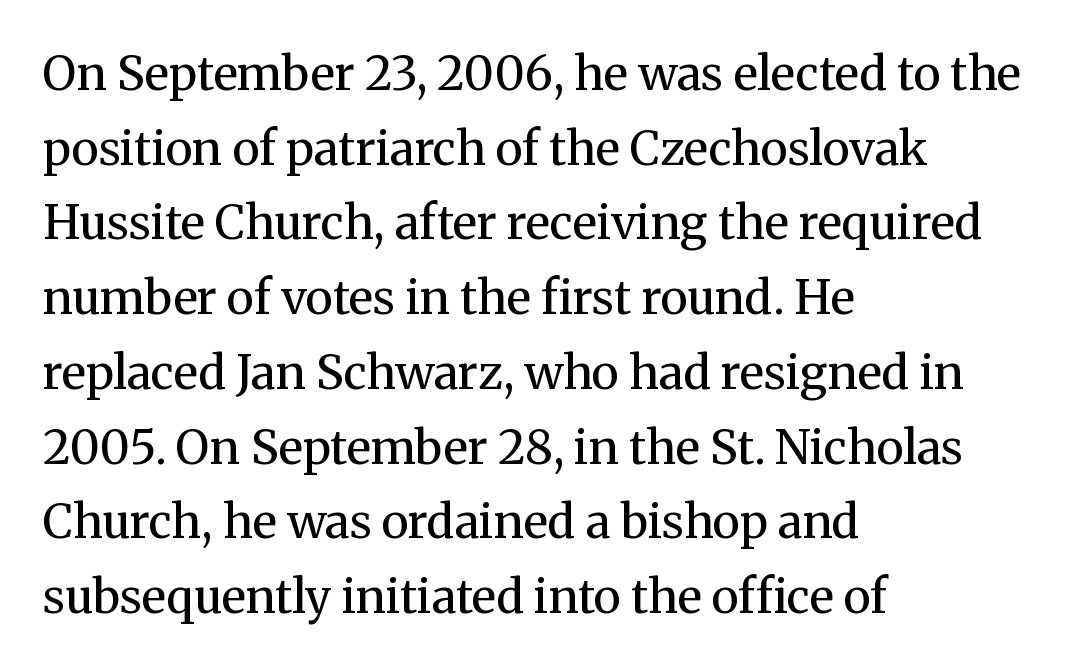
The image shows 47 px regular-weight serif type, upright; set left-aligned, normal line spacing (1.59x), normal letter spacing, not underlined; medium stroke contrast and a medium x-height.
